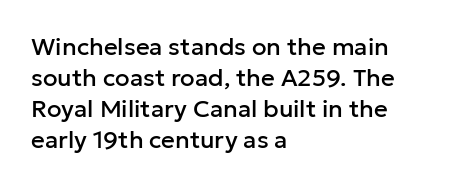
The rag falls on the right side of this text block. How would I describe the line gaps? Plain and ordinary. Ordinary non-slanted type is in use. The gaps between neighbouring characters are ordinary and unremarkable.
